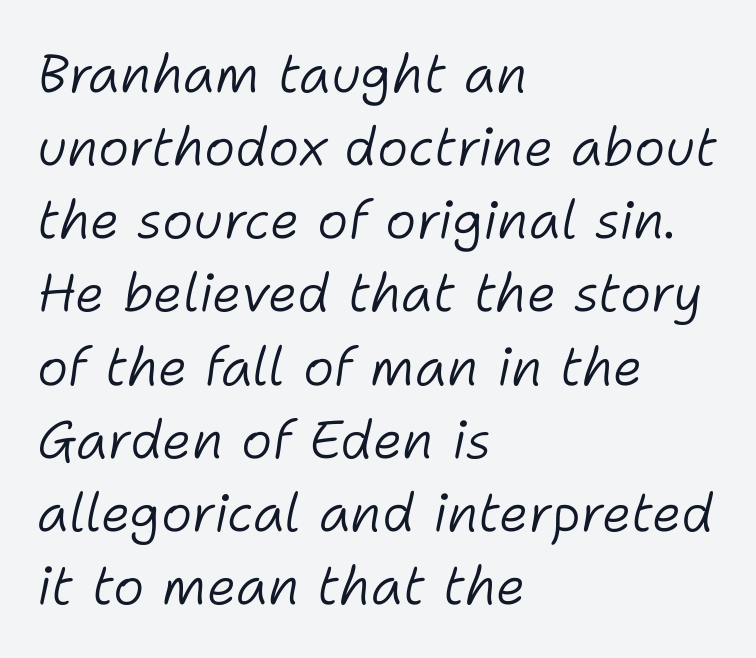
{"italic": "yes", "lean": "right", "slant_degrees": 11, "bold": "no", "weight": "light", "width": "normal", "stroke_contrast": "low", "x_height": "medium", "monospaced": "no", "underline": "no", "align": "left", "line_spacing": "normal", "line_spacing_ratio": 1.38, "letter_spacing": "normal", "letter_spacing_em": 0.0, "glyph_px": 53}
